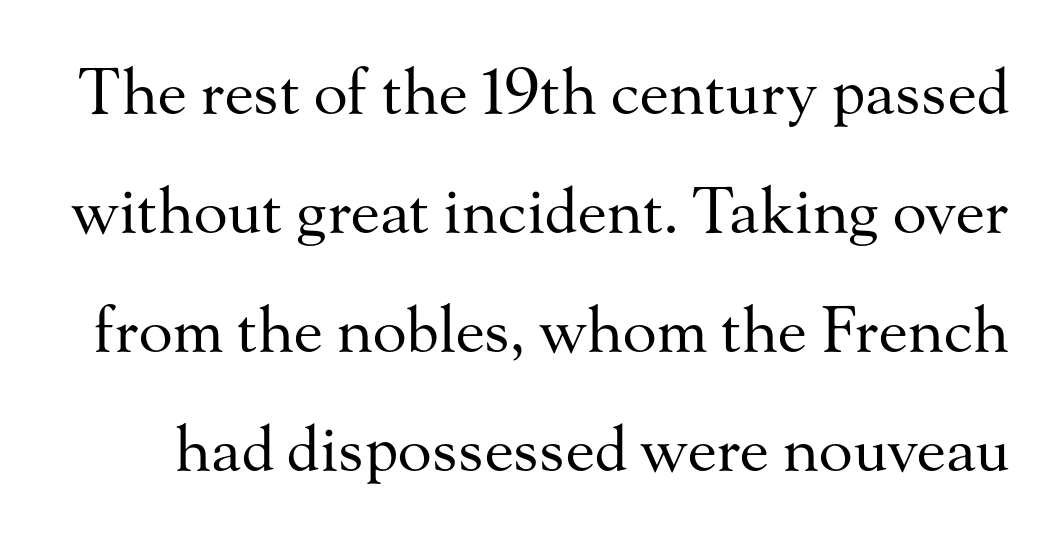
The image shows 63 px regular-weight serif type, upright; set line spacing 1.89x, normal letter spacing, not underlined; medium stroke contrast and a small x-height.
